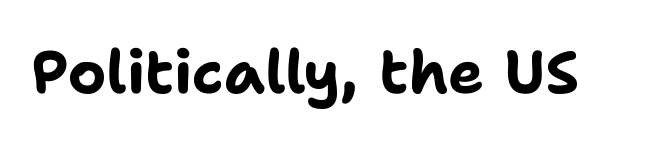
{"serif": "no", "italic": "no", "bold": "yes", "weight": "bold", "width": "normal", "stroke_contrast": "low", "x_height": "medium", "monospaced": "no", "underline": "no", "letter_spacing": "normal", "letter_spacing_em": 0.0, "glyph_px": 60}
